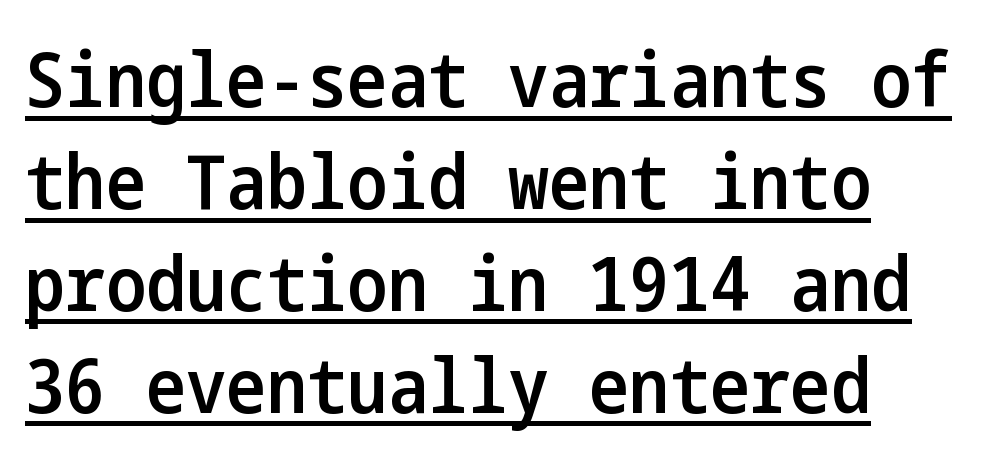
The rag falls on the right side of this text block. A baseline rule has been typeset under these characters. Nope, not italic — everything's standing straight. A semibold gives these letters moderate extra thickness, short of bold.
